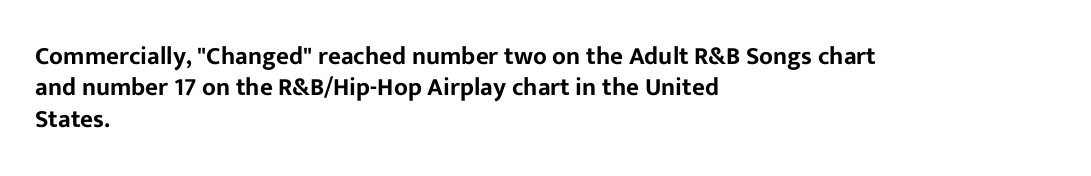
The space directly below the letters is spotless. Whoever set this chose a conventional vertical rhythm. The typesetter chose a ragged-right arrangement here. Posture: straight, roman, zero tilt. Standard letterfit; no display-style spreading of the glyphs.
